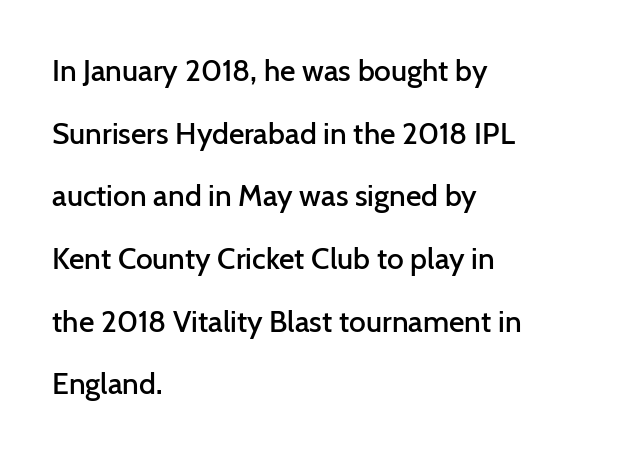
{"serif": "no", "italic": "no", "bold": "semi", "weight": "semibold", "width": "normal", "stroke_contrast": "low", "x_height": "medium", "monospaced": "no", "underline": "no", "align": "left", "line_spacing": "loose", "line_spacing_ratio": 2.09, "letter_spacing": "normal", "letter_spacing_em": 0.0, "glyph_px": 30}
